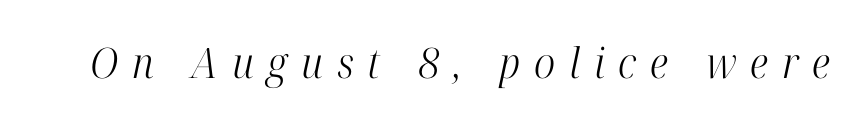
Q: Is the text bold? A: No.
Q: Is the text italic (slanted)? A: Yes, it leans right by about 12 degrees.
Q: Is the typeface a serif or a sans-serif typeface? A: Serif.
Q: Is the text underlined? A: No.
Q: Is the spacing between letters normal or unusually wide? A: Unusually wide.
Q: Width (condensed, normal, or wide)? A: Condensed.
Q: Stroke contrast? A: High.
Q: x-height? A: Medium.
Q: Monospaced? A: No.
